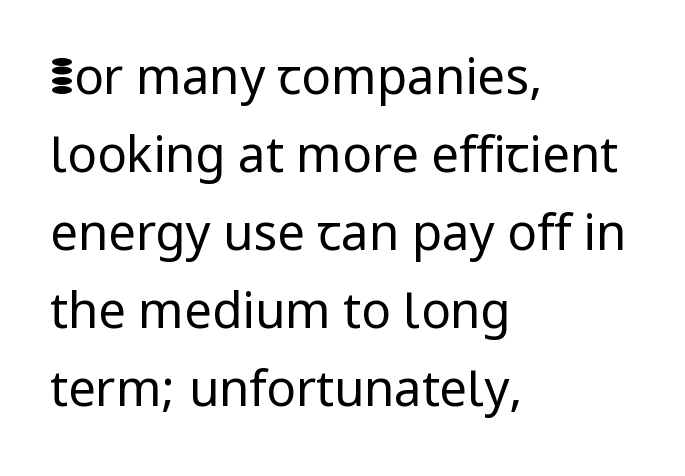
Q: Is the text bold? A: No.
Q: Is the text italic (slanted)? A: No, it is upright.
Q: Is the typeface a serif or a sans-serif typeface? A: Sans-serif.
Q: Is the text underlined? A: No.
Q: How is the paragraph aligned? A: Left-aligned.
Q: Is the spacing between letters normal or unusually wide? A: Normal.
Q: Is the spacing between lines tight, normal or loose? A: Normal.
Q: Width (condensed, normal, or wide)? A: Normal.
Q: Stroke contrast? A: Low.
Q: x-height? A: Medium.
Q: Monospaced? A: No.
